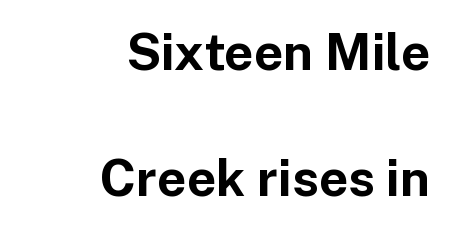
Type style note: lacks serifs. These lines are rendered in a variable-pitch font. The space directly below the letters is spotless. In CSS terms this would be text-align: right. Its strokes are broad and dark, the hallmark of bold type.
